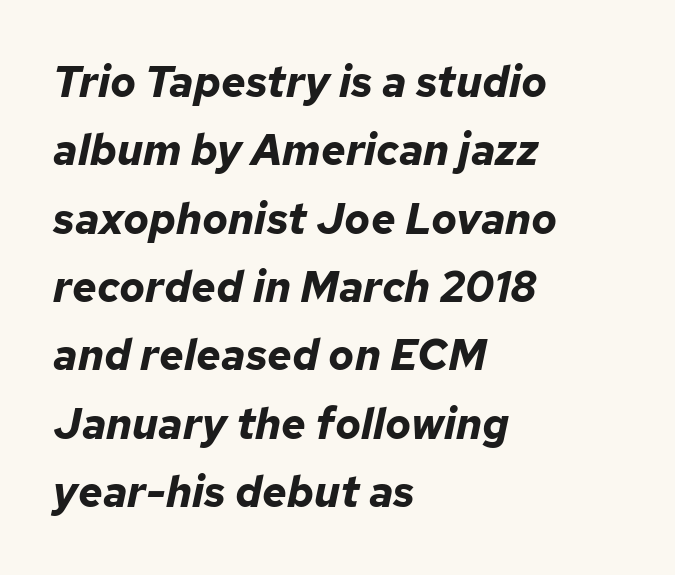
The image shows 43 px bold type, italic (leaning right); set left-aligned, normal line spacing (1.59x), normal letter spacing, not underlined; low stroke contrast and a medium x-height.
